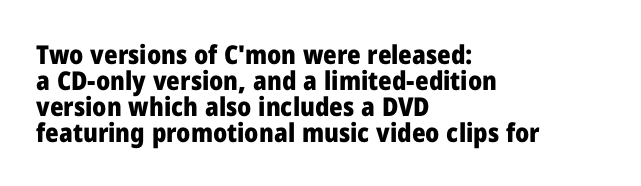
Italic: no, the glyphs are upright roman. Here the glyphs are tracked normally, forming tight word shapes. Every letter is thick-stroked: bold, no question. Decoration check: the copy has no underline. The passage is arranged the way most books set body copy — flush left.
